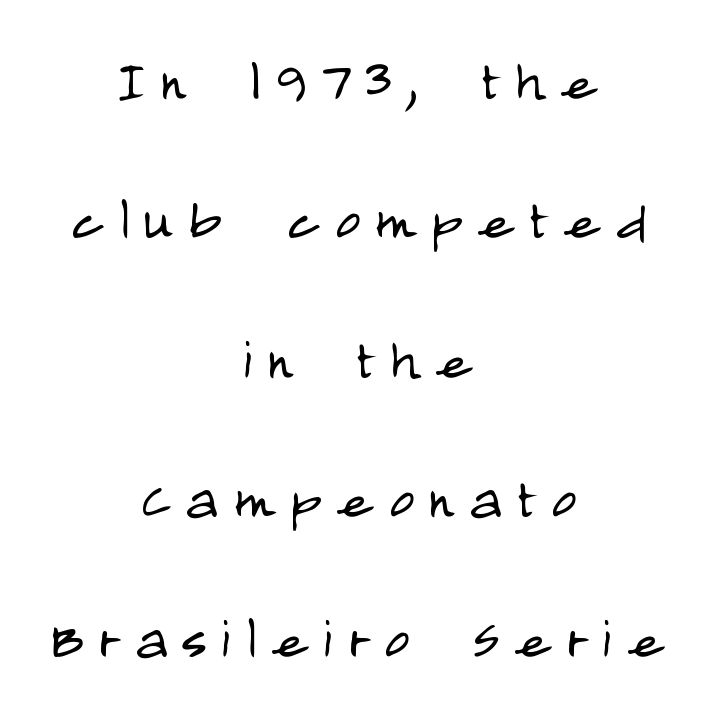
The image shows 69 px light, condensed sans-serif type, upright; set centered, loose line spacing (2.02x), unusually wide letter spacing (+0.21 em), not underlined; low stroke contrast and a large x-height.
